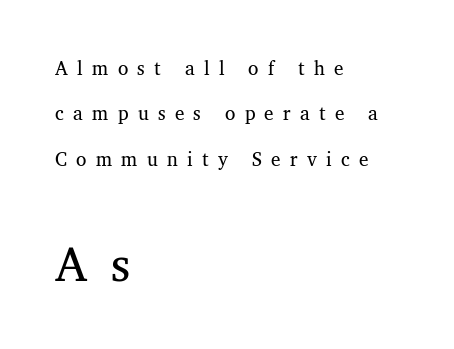
Small over large — that's the arrangement of the two blocks here. Bold? No — there's no thickening of the strokes. Varying glyph widths throughout — classic text-font behaviour. A serif font was chosen for this passage. The foot of each line stays bare and open.
